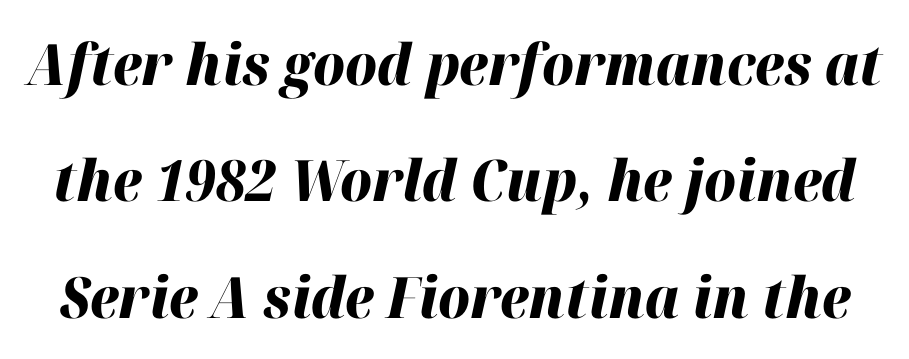
The image shows 57 px heavy type, italic (leaning right); set loose line spacing (2.04x), normal letter spacing, not underlined; high stroke contrast and a medium x-height.
